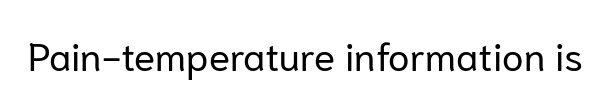
Q: Is the text bold? A: No.
Q: Is the text italic (slanted)? A: No, it is upright.
Q: Is the typeface a serif or a sans-serif typeface? A: Sans-serif.
Q: Is the text underlined? A: No.
Q: Is the spacing between letters normal or unusually wide? A: Normal.
Q: Width (condensed, normal, or wide)? A: Normal.
Q: Stroke contrast? A: Low.
Q: x-height? A: Medium.
Q: Monospaced? A: No.
